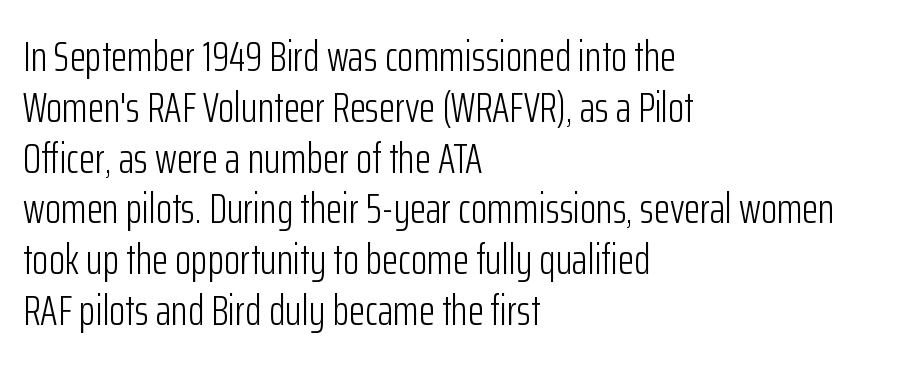
Q: Is the text bold? A: No.
Q: Is the text italic (slanted)? A: No, it is upright.
Q: Is the typeface a serif or a sans-serif typeface? A: Sans-serif.
Q: Is the text underlined? A: No.
Q: How is the paragraph aligned? A: Left-aligned.
Q: Is the spacing between letters normal or unusually wide? A: Normal.
Q: Width (condensed, normal, or wide)? A: Condensed.
Q: Stroke contrast? A: Low.
Q: x-height? A: Medium.
Q: Monospaced? A: No.
